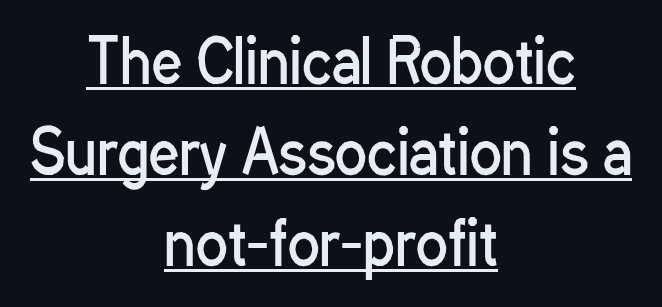
The image shows 59 px regular-weight, condensed sans-serif type, upright; set centered, normal line spacing (1.54x), normal letter spacing, underlined; low stroke contrast and a medium x-height.
